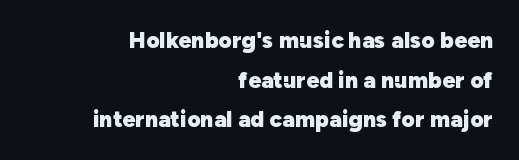
{"italic": "no", "bold": "yes", "underline": "no", "align": "right", "line_spacing_ratio": 1.72, "letter_spacing": "normal", "letter_spacing_em": 0.0, "glyph_px": 23}
